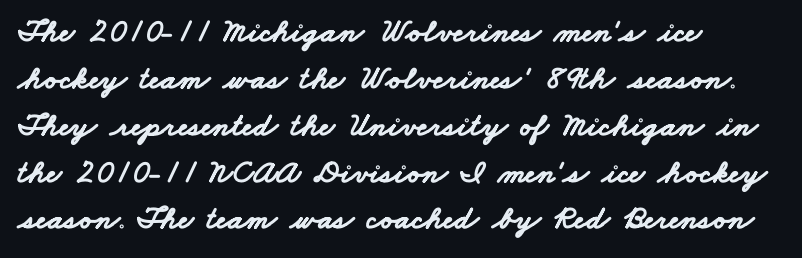
The image shows 33 px bold, wide sans-serif type; set left-aligned, normal line spacing (1.42x), normal letter spacing, not underlined; low stroke contrast and a small x-height.
